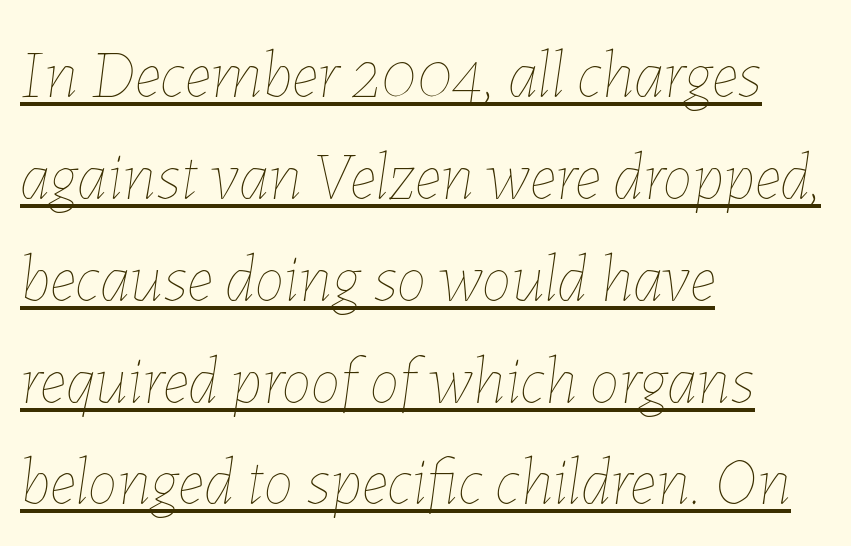
The image shows 67 px thin type, italic (leaning right); set left-aligned, normal line spacing (1.52x), normal letter spacing, underlined; low stroke contrast and a medium x-height.
